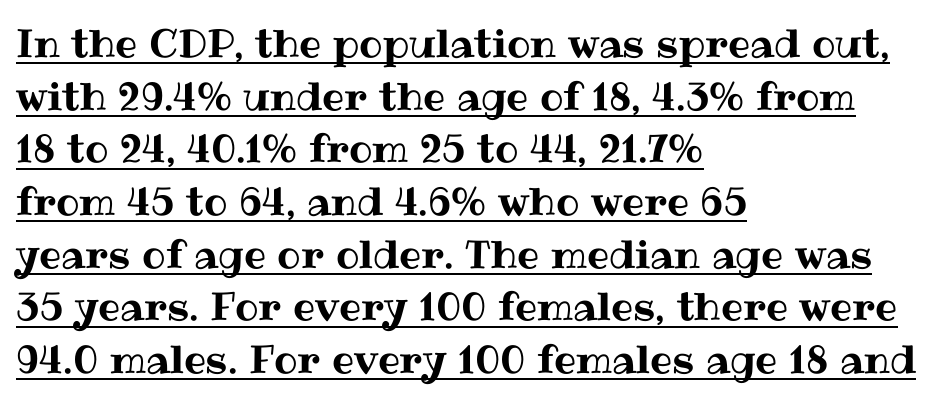
The image shows 39 px text type, upright; set left-aligned, normal line spacing (1.35x), normal letter spacing, underlined; medium stroke contrast and a medium x-height.
